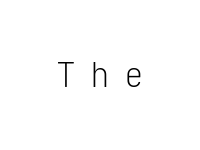
{"serif": "no", "italic": "no", "bold": "no", "weight": "light", "width": "normal", "stroke_contrast": "low", "x_height": "medium", "monospaced": "yes", "underline": "no", "letter_spacing": "wide", "letter_spacing_em": 0.42, "glyph_px": 33}
